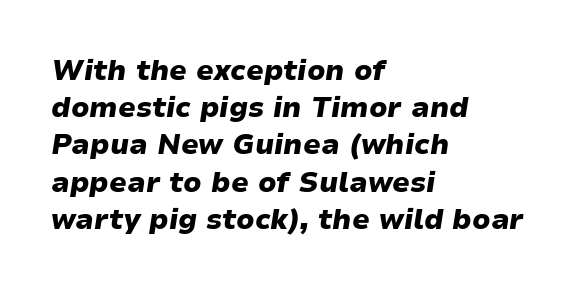
Which margin do the lines hug? The left one — the right edge is uneven. Style check: oblique. The glyphs have the mass of a bold cut. Character widths vary here, with narrow letters taking less room than wide ones. Standard letterfit; no display-style spreading of the glyphs.
